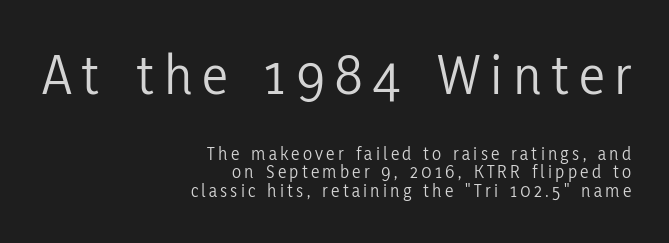
Q: Is the text bold? A: No.
Q: Is the text italic (slanted)? A: No, it is upright.
Q: Is the typeface a serif or a sans-serif typeface? A: Sans-serif.
Q: Is the text underlined? A: No.
Q: How is the paragraph aligned? A: Right-aligned.
Q: Is the spacing between lines tight, normal or loose? A: Tight.
Q: Which block of text is set in a larger size, the first (top) or the second (bottom)? A: The first (top) one.
Q: Width (condensed, normal, or wide)? A: Condensed.
Q: Stroke contrast? A: Low.
Q: x-height? A: Medium.
Q: Monospaced? A: No.
